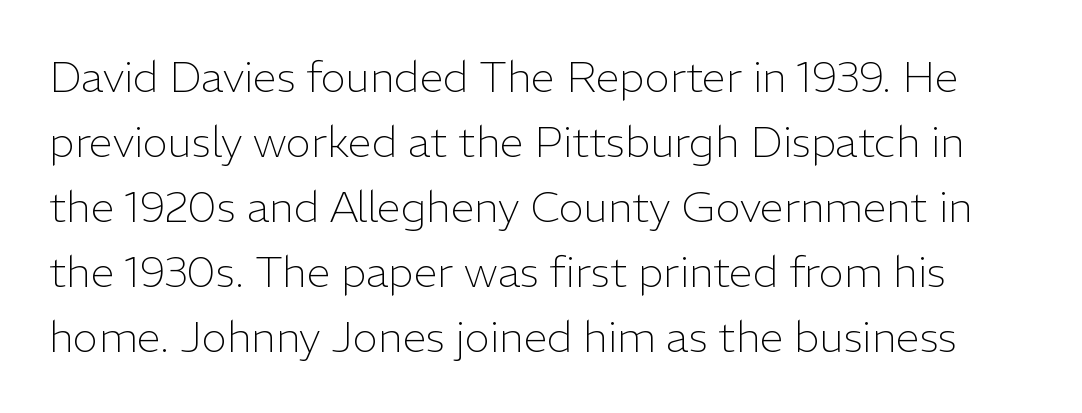
How are the letters spaced? Ordinarily, with no added tracking. These lines are rendered in a variable-pitch font. Descenders hang freely into open space. Is the stroke heavy? The answer is a plain regular-or-lighter. The designer left line spacing at the default.
